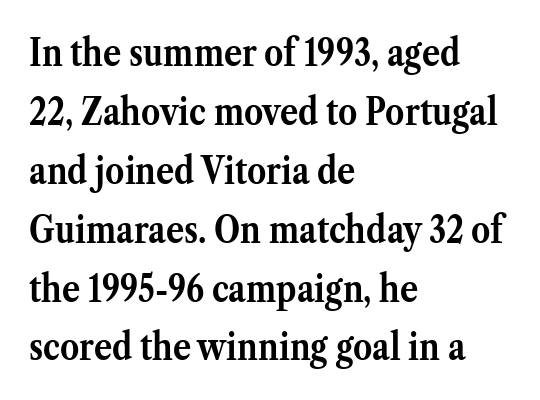
{"serif": "yes", "italic": "no", "bold": "yes", "weight": "semibold", "width": "normal", "stroke_contrast": "medium", "x_height": "medium", "monospaced": "no", "underline": "no", "align": "left", "line_spacing": "normal", "line_spacing_ratio": 1.55, "letter_spacing": "normal", "letter_spacing_em": 0.0, "glyph_px": 38}
